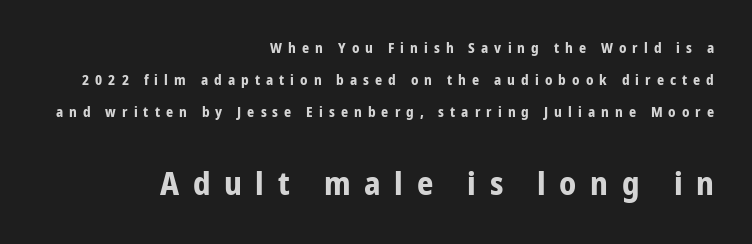
The image shows 32 px bold, condensed sans-serif type, upright; set right-aligned, loose line spacing (2.3x), unusually wide letter spacing (+0.43 em), not underlined; the second (bottom) block is 2.29x larger; low stroke contrast and a medium x-height.
